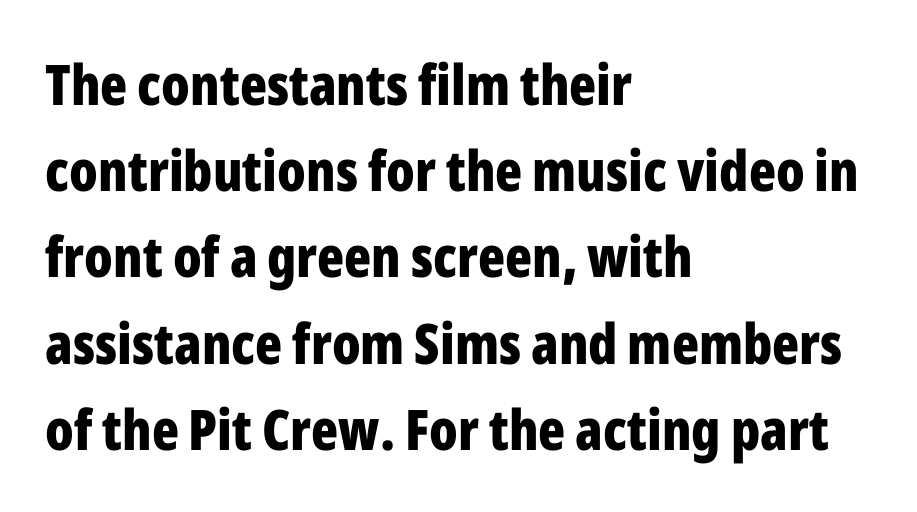
Tall strokes in this sample are plumb rather than angled. The face used here has the dense, thick strokes of a bold. Nobody touched the tracking dial on this one. Line starts are locked; line ends wander. The words here are not underlined. Here the designer chose a conventional face with non-uniform glyph widths.
